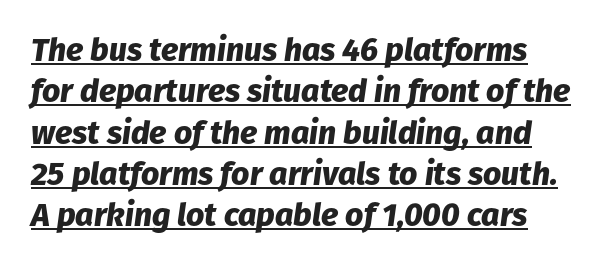
The letterforms sit shoulder to shoulder at normal distance. Students, observe: this is what conventionally led text looks like. These lines are rendered in a variable-pitch font. Weight: bold. Every word sits above its own underline. The specimen reads as italic at a glance.
